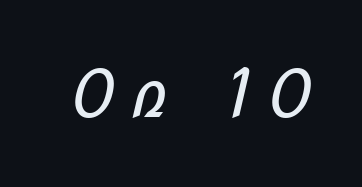
The image shows 66 px regular-weight, condensed sans-serif type; set unusually wide letter spacing (+0.25 em), not underlined; low stroke contrast and a medium x-height.
